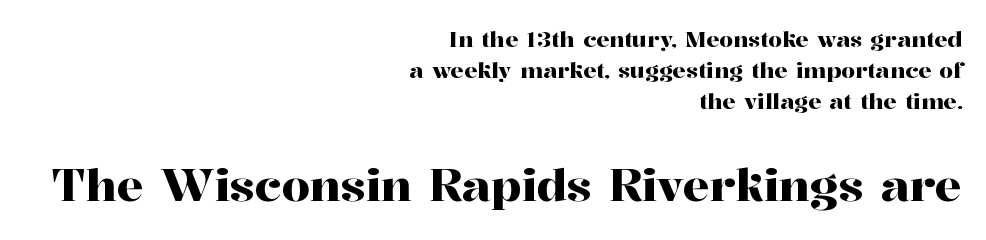
The image shows 45 px serif type, upright; set right-aligned, normal line spacing (1.41x), normal letter spacing, not underlined; the second (bottom) block is 2.05x larger; high stroke contrast and a medium x-height.
